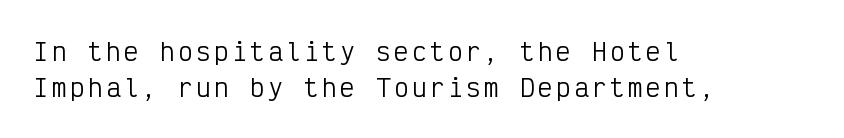
Q: Is the text bold? A: No.
Q: Is the text italic (slanted)? A: No, it is upright.
Q: Is the text underlined? A: No.
Q: How is the paragraph aligned? A: Left-aligned.
Q: Is the spacing between lines tight, normal or loose? A: Normal.
